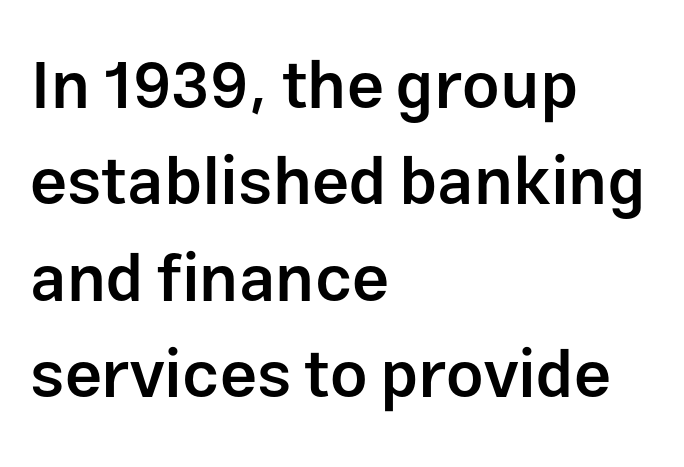
The type family on display is of the sans-serif kind. The rows are spaced the way most documents space them. On the weight axis this lands at semibold, roughly 600. The letters sit at their default tracking, neither squeezed nor spread.
